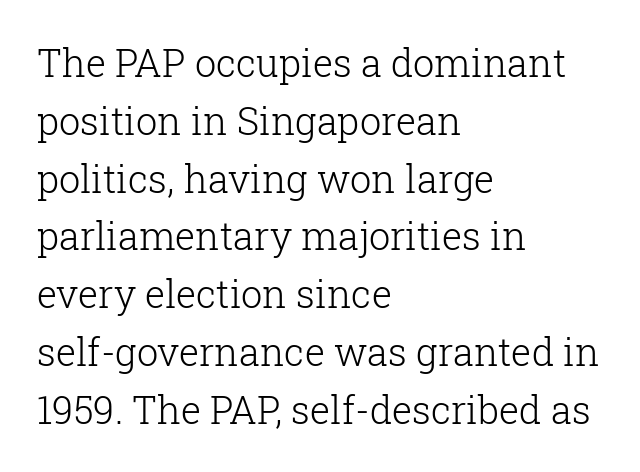
The letters advance in unequal steps, a hallmark of proportional type. The foot of each line stays bare and open. The strokes carry an ordinary text weight at most. The rendering keeps characters at their native spacing. The lines in this sample share a left origin and differ only in where they stop.
